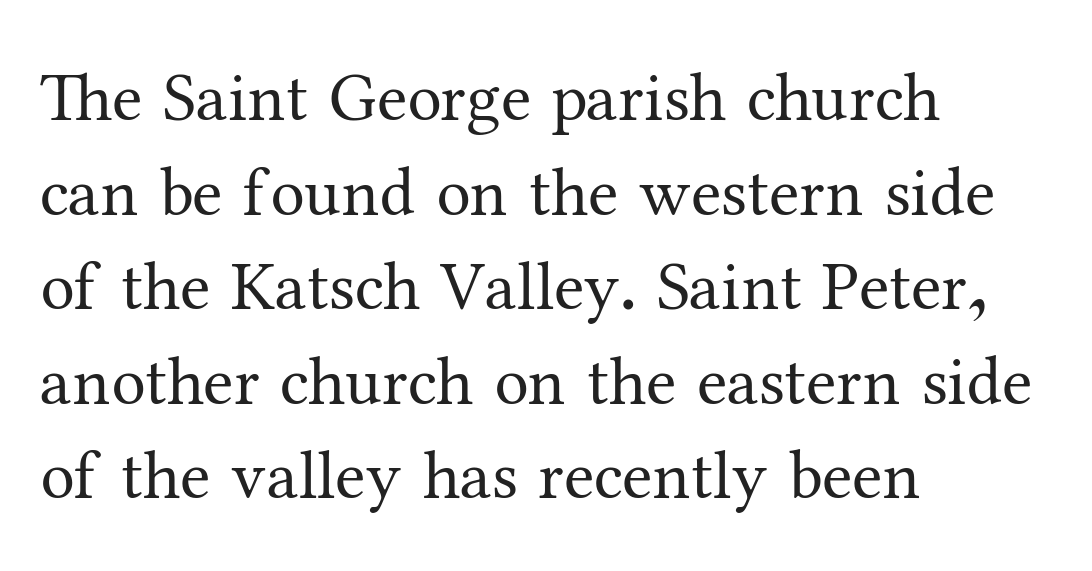
Q: Is the text bold? A: No.
Q: Is the text italic (slanted)? A: No, it is upright.
Q: Is the typeface a serif or a sans-serif typeface? A: Serif.
Q: Is the text underlined? A: No.
Q: How is the paragraph aligned? A: Left-aligned.
Q: Is the spacing between letters normal or unusually wide? A: Normal.
Q: Is the spacing between lines tight, normal or loose? A: Normal.
Q: Width (condensed, normal, or wide)? A: Normal.
Q: Stroke contrast? A: Medium.
Q: x-height? A: Medium.
Q: Monospaced? A: No.
